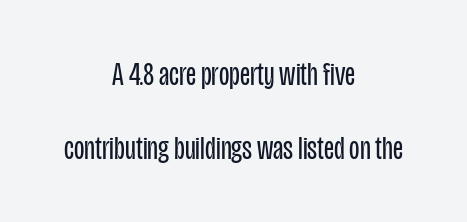
The rag falls on both sides of this text block equally. Posture: vertical. The letters carry no serifs — their stems end cleanly without finishing strokes. Unmarked baselines from the first word to the last. Do the characters align in a grid? No, the font is proportional.
